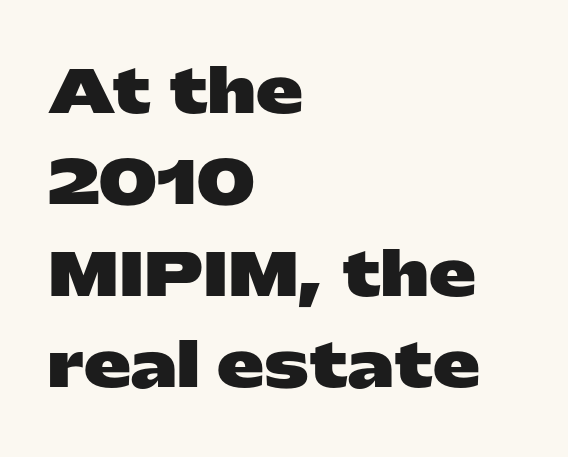
Unlike italic type, these characters show no tilt at all. The lines sit at an ordinary, default distance from one another. This sample is left-justified, so line endings fall wherever the words run out. Weight: bold.
